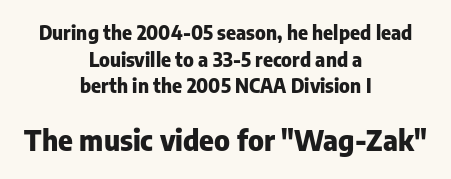
Q: Is the text bold? A: Yes.
Q: Is the text italic (slanted)? A: No, it is upright.
Q: Is the typeface a serif or a sans-serif typeface? A: Sans-serif.
Q: Is the text underlined? A: No.
Q: How is the paragraph aligned? A: Centered.
Q: Is the spacing between letters normal or unusually wide? A: Normal.
Q: Is the spacing between lines tight, normal or loose? A: Normal.
Q: Which block of text is set in a larger size, the first (top) or the second (bottom)? A: The second (bottom) one.
Q: Width (condensed, normal, or wide)? A: Normal.
Q: Stroke contrast? A: Low.
Q: x-height? A: Medium.
Q: Monospaced? A: No.
